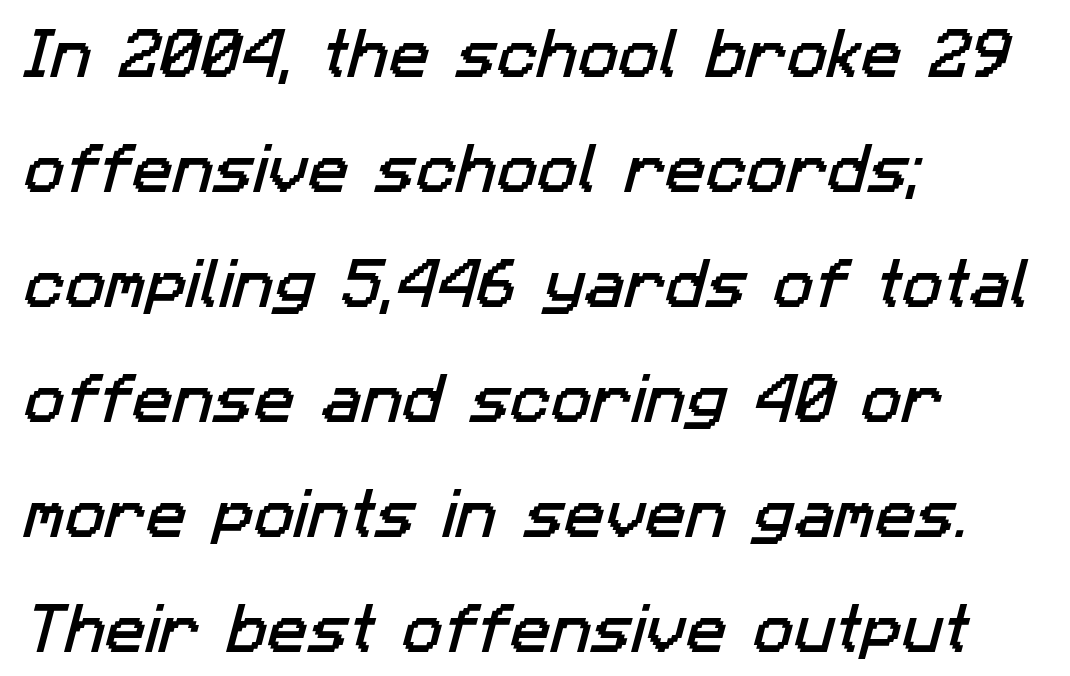
Q: Is the typeface a serif or a sans-serif typeface? A: Sans-serif.
Q: Is the text underlined? A: No.
Q: How is the paragraph aligned? A: Left-aligned.
Q: Is the spacing between letters normal or unusually wide? A: Normal.
Q: Is the spacing between lines tight, normal or loose? A: Loose.
Q: Width (condensed, normal, or wide)? A: Normal.
Q: Stroke contrast? A: Low.
Q: x-height? A: Medium.
Q: Monospaced? A: No.
